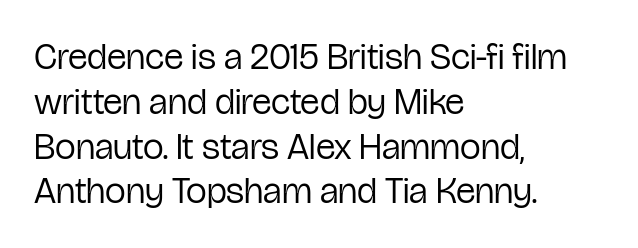
Q: Is the text bold? A: No.
Q: Is the text italic (slanted)? A: No, it is upright.
Q: Is the typeface a serif or a sans-serif typeface? A: Sans-serif.
Q: Is the text underlined? A: No.
Q: How is the paragraph aligned? A: Left-aligned.
Q: Is the spacing between letters normal or unusually wide? A: Normal.
Q: Width (condensed, normal, or wide)? A: Condensed.
Q: Stroke contrast? A: Low.
Q: x-height? A: Medium.
Q: Monospaced? A: No.
